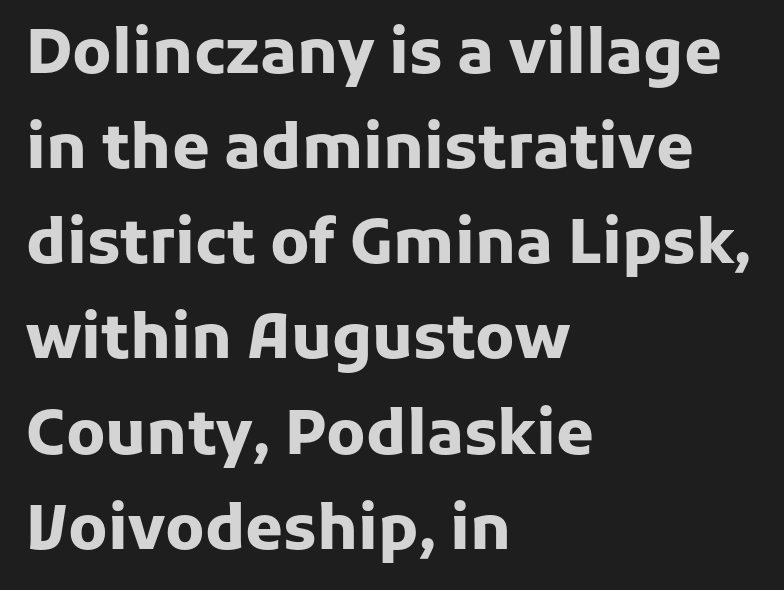
{"serif": "no", "italic": "no", "bold": "yes", "weight": "heavy", "width": "normal", "stroke_contrast": "low", "x_height": "medium", "monospaced": "no", "underline": "no", "align": "left", "line_spacing": "normal", "line_spacing_ratio": 1.56, "letter_spacing": "normal", "letter_spacing_em": 0.0, "glyph_px": 61}
